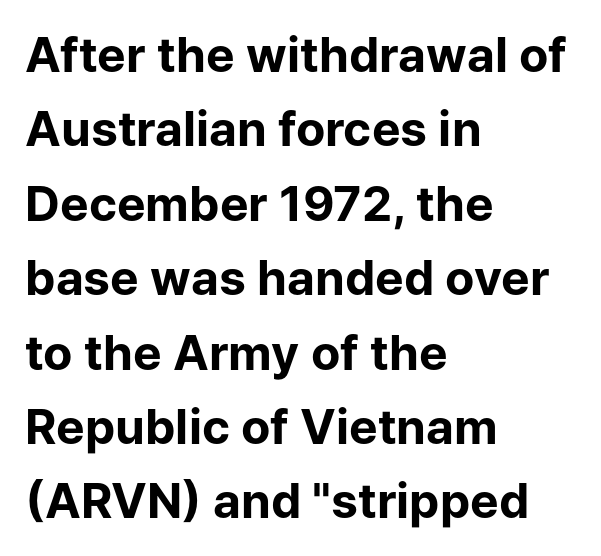
The image shows 48 px bold sans-serif type, upright; set left-aligned, normal line spacing (1.55x), normal letter spacing, not underlined; low stroke contrast and a medium x-height.
